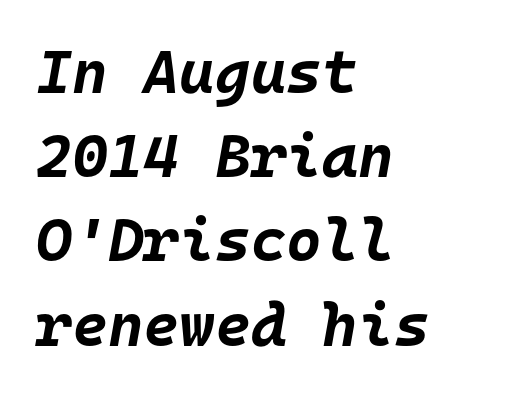
Q: Is the text bold? A: Yes.
Q: Is the text italic (slanted)? A: Yes, it leans right by about 10 degrees.
Q: Is the text underlined? A: No.
Q: How is the paragraph aligned? A: Left-aligned.
Q: Is the spacing between letters normal or unusually wide? A: Normal.
Q: Is the spacing between lines tight, normal or loose? A: Normal.
Q: Width (condensed, normal, or wide)? A: Normal.
Q: Stroke contrast? A: Low.
Q: x-height? A: Large.
Q: Monospaced? A: Yes.
